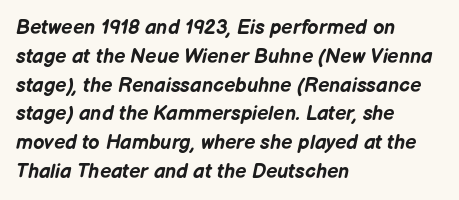
This block has exactly the height ordinary leading produces. Short note: letters normally spaced. These words are printed bold, with thick strokes throughout. Anything drawn beneath the words? Only blank space.
